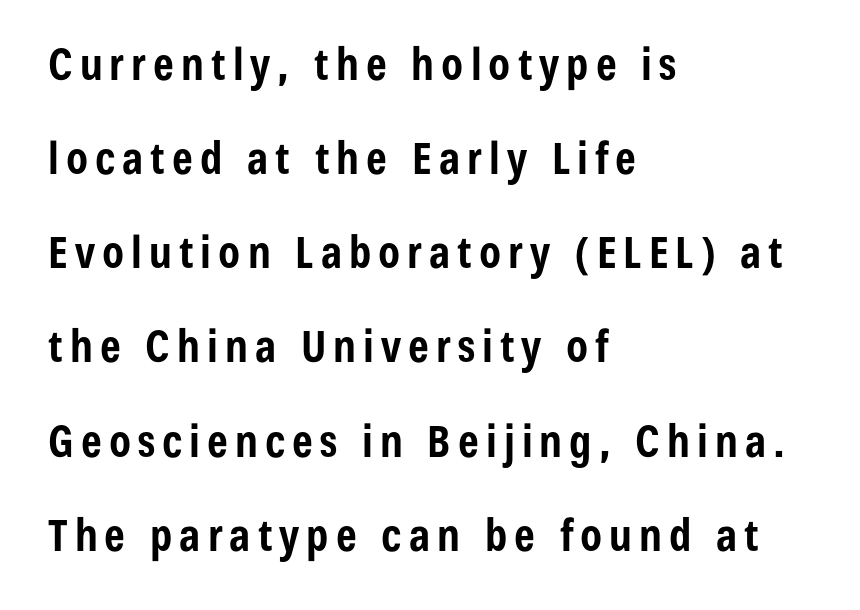
The image shows 44 px bold, condensed sans-serif type, upright; set left-aligned, loose line spacing (2.14x), not underlined; low stroke contrast and a medium x-height.
